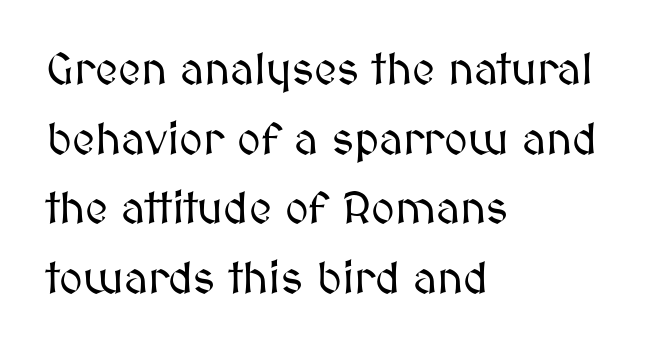
Q: Is the text italic (slanted)? A: No, it is upright.
Q: Is the text underlined? A: No.
Q: How is the paragraph aligned? A: Left-aligned.
Q: Is the spacing between letters normal or unusually wide? A: Normal.
Q: Is the spacing between lines tight, normal or loose? A: Normal.
Q: Width (condensed, normal, or wide)? A: Normal.
Q: Stroke contrast? A: Medium.
Q: x-height? A: Medium.
Q: Monospaced? A: No.
